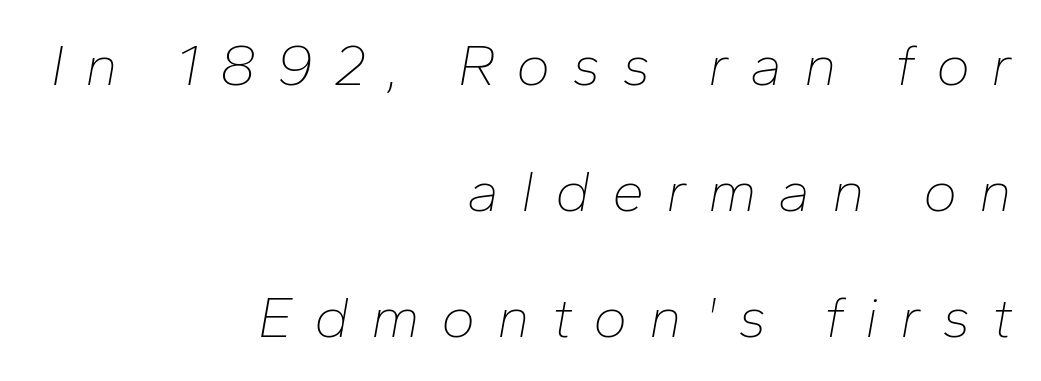
{"italic": "yes", "lean": "right", "slant_degrees": 10, "bold": "no", "weight": "thin", "width": "normal", "stroke_contrast": "low", "x_height": "medium", "monospaced": "no", "underline": "no", "align": "right", "line_spacing": "loose", "line_spacing_ratio": 2.17, "letter_spacing": "wide", "letter_spacing_em": 0.37, "glyph_px": 58}
